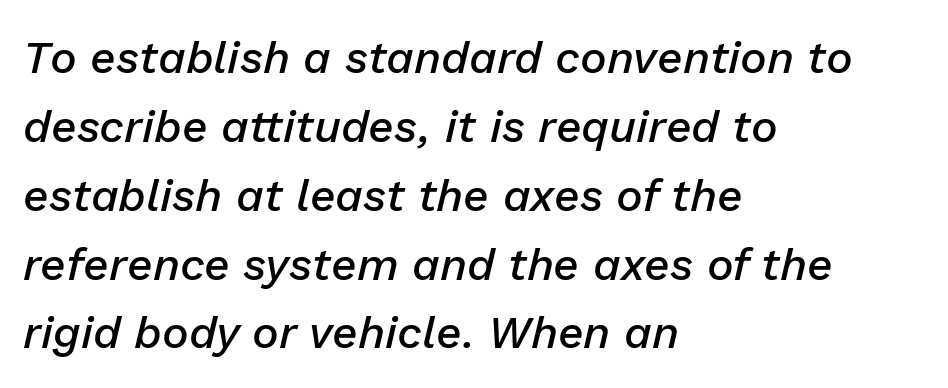
{"italic": "yes", "lean": "right", "slant_degrees": 13, "bold": "semi", "weight": "semibold", "width": "normal", "stroke_contrast": "low", "x_height": "medium", "monospaced": "no", "underline": "no", "align": "left", "line_spacing": "normal", "line_spacing_ratio": 1.53, "letter_spacing": "normal", "letter_spacing_em": 0.0, "glyph_px": 45}
